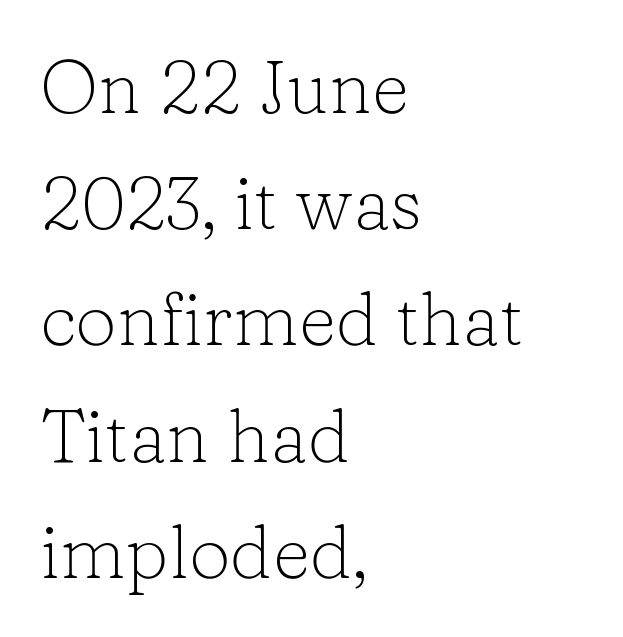
The image shows 74 px light serif type, upright; set left-aligned, normal line spacing (1.57x), normal letter spacing, not underlined; low stroke contrast and a medium x-height.
